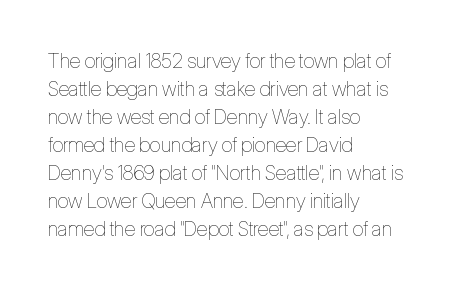
A roman cut, with each character standing at attention. Compared with a centered layout, this one pins lines to the left instead. Evenly set lines give the paragraph a standard silhouette. Heft: none added — not bold. The baseline area is clear.
